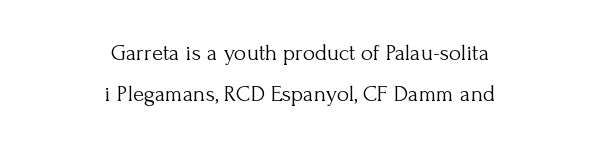
{"italic": "no", "bold": "no", "underline": "no", "align": "center", "line_spacing_ratio": 1.78, "letter_spacing": "normal", "letter_spacing_em": 0.0, "glyph_px": 23}
